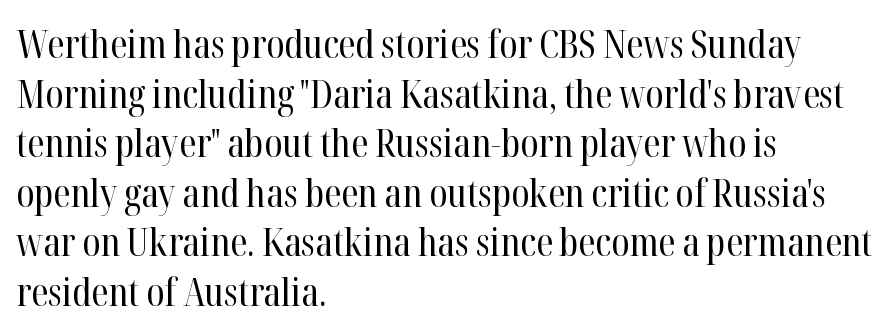
Q: Is the text bold? A: No.
Q: Is the text italic (slanted)? A: No, it is upright.
Q: Is the typeface a serif or a sans-serif typeface? A: Serif.
Q: Is the text underlined? A: No.
Q: How is the paragraph aligned? A: Left-aligned.
Q: Is the spacing between letters normal or unusually wide? A: Normal.
Q: Is the spacing between lines tight, normal or loose? A: Normal.
Q: Width (condensed, normal, or wide)? A: Condensed.
Q: Stroke contrast? A: High.
Q: x-height? A: Medium.
Q: Monospaced? A: No.
